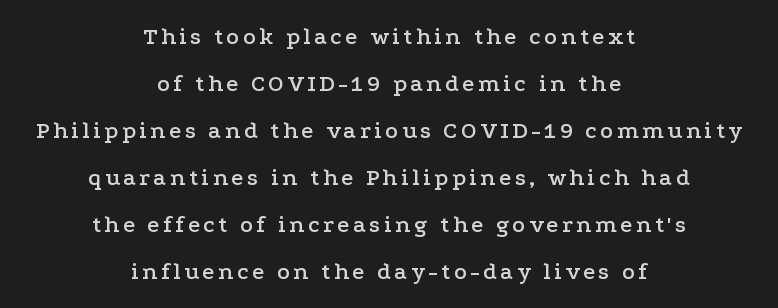
{"italic": "no", "underline": "no", "align": "center", "line_spacing": "loose", "line_spacing_ratio": 1.96, "glyph_px": 24}
